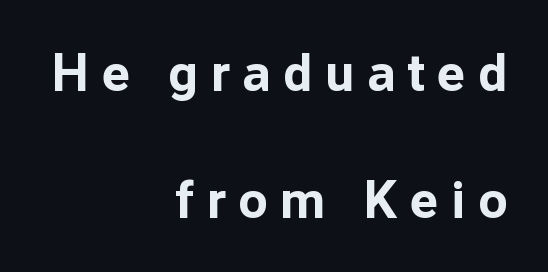
Q: Is the text bold? A: Yes.
Q: Is the text italic (slanted)? A: No, it is upright.
Q: Is the typeface a serif or a sans-serif typeface? A: Sans-serif.
Q: Is the text underlined? A: No.
Q: How is the paragraph aligned? A: Right-aligned.
Q: Is the spacing between letters normal or unusually wide? A: Unusually wide.
Q: Is the spacing between lines tight, normal or loose? A: Loose.
Q: Width (condensed, normal, or wide)? A: Normal.
Q: Stroke contrast? A: Low.
Q: x-height? A: Medium.
Q: Monospaced? A: No.
